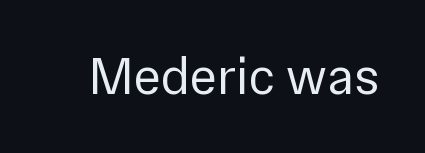
The image shows 52 px regular-weight sans-serif type, upright; set normal letter spacing, not underlined; a medium x-height.
